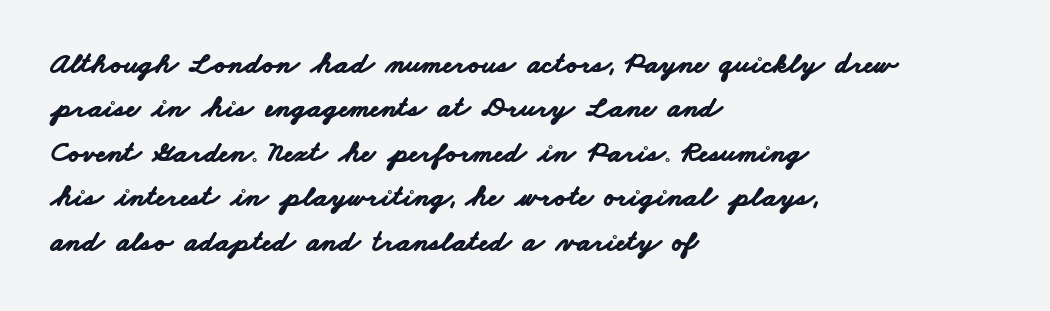
The ragged edge is on the right, which tells us the setting is flush left. Rows of type keep a routine distance in the vertical direction. Every letter is thick-stroked: bold, no question. Typographically, this falls in the sans-serif category. The letters advance in unequal steps, a hallmark of proportional type. Between one letter and the next there's only the usual sliver of space.
